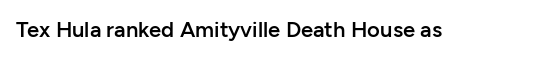
The image shows 22 px text type, upright; set normal letter spacing, not underlined.
